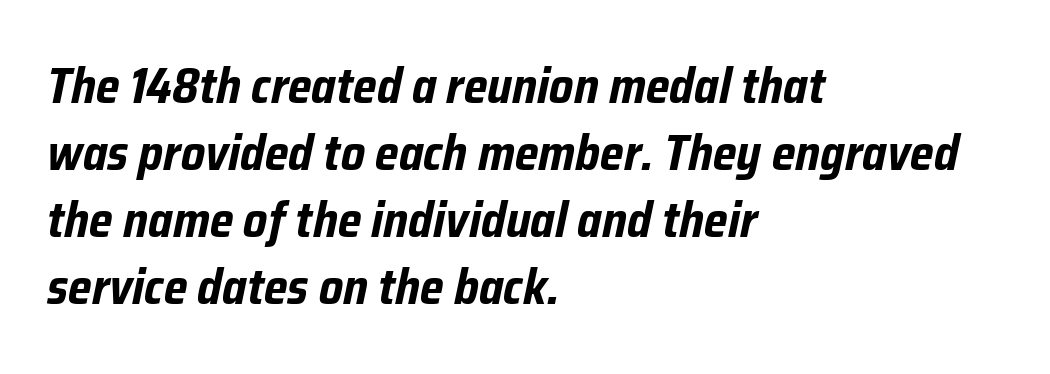
Q: Is the text bold? A: Yes.
Q: Is the text italic (slanted)? A: Yes, it leans right by about 12 degrees.
Q: Is the text underlined? A: No.
Q: How is the paragraph aligned? A: Left-aligned.
Q: Is the spacing between letters normal or unusually wide? A: Normal.
Q: Is the spacing between lines tight, normal or loose? A: Normal.
Q: Width (condensed, normal, or wide)? A: Condensed.
Q: Stroke contrast? A: Low.
Q: x-height? A: Medium.
Q: Monospaced? A: No.
